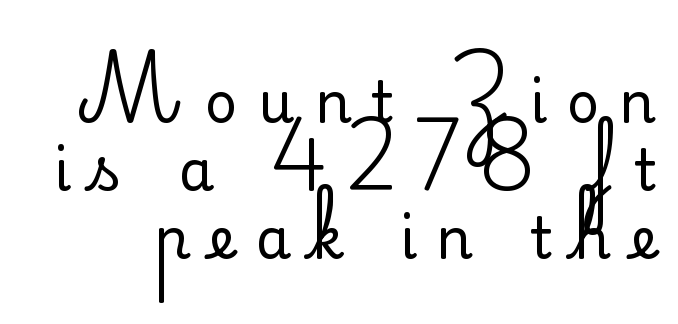
Q: Is the text italic (slanted)? A: No, it is upright.
Q: Is the typeface a serif or a sans-serif typeface? A: Serif.
Q: Is the text underlined? A: No.
Q: Is the spacing between letters normal or unusually wide? A: Unusually wide.
Q: Width (condensed, normal, or wide)? A: Normal.
Q: Stroke contrast? A: Medium.
Q: x-height? A: Small.
Q: Monospaced? A: No.
